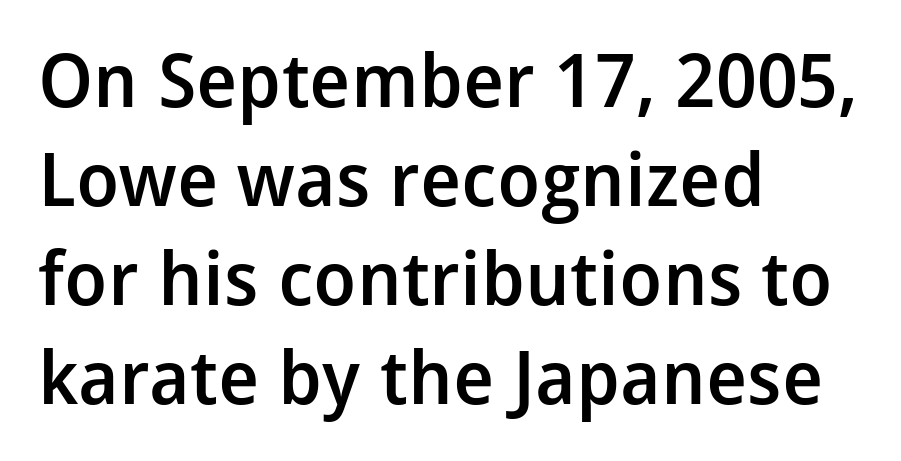
Check where the strokes stop: nothing finishes them off — pure sans. These lines sit exactly where default settings would place them. Notice how the passage keeps a crisp vertical edge on the left only. These lines are rendered in a variable-pitch font. A roman cut, with each character standing at attention. Between one letter and the next there's only the usual sliver of space.
